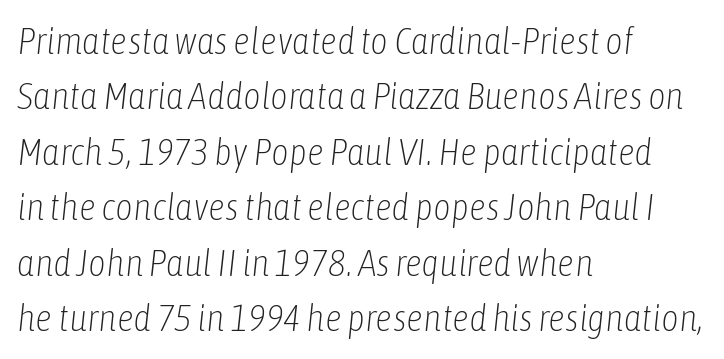
Students, note that the glyphs here touch the page at normal intervals. The ragged edge is on the right, which tells us the setting is flush left. Stems and bowls with no extra thickness — not bold. Plain, unruled lines of type.
